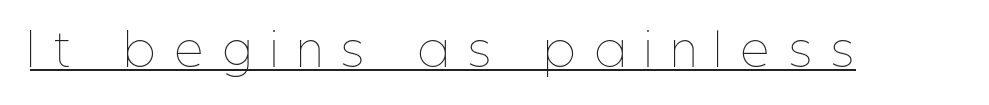
Q: Is the text bold? A: No.
Q: Is the text italic (slanted)? A: No, it is upright.
Q: Is the text underlined? A: Yes.
Q: Is the spacing between letters normal or unusually wide? A: Unusually wide.
Q: Width (condensed, normal, or wide)? A: Condensed.
Q: Stroke contrast? A: Low.
Q: x-height? A: Medium.
Q: Monospaced? A: No.
